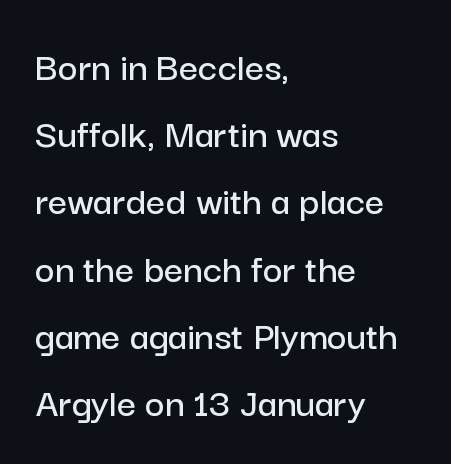
The image shows 42 px sans-serif type, upright; set left-aligned, normal line spacing (1.6x), normal letter spacing, not underlined; low stroke contrast and a medium x-height.
